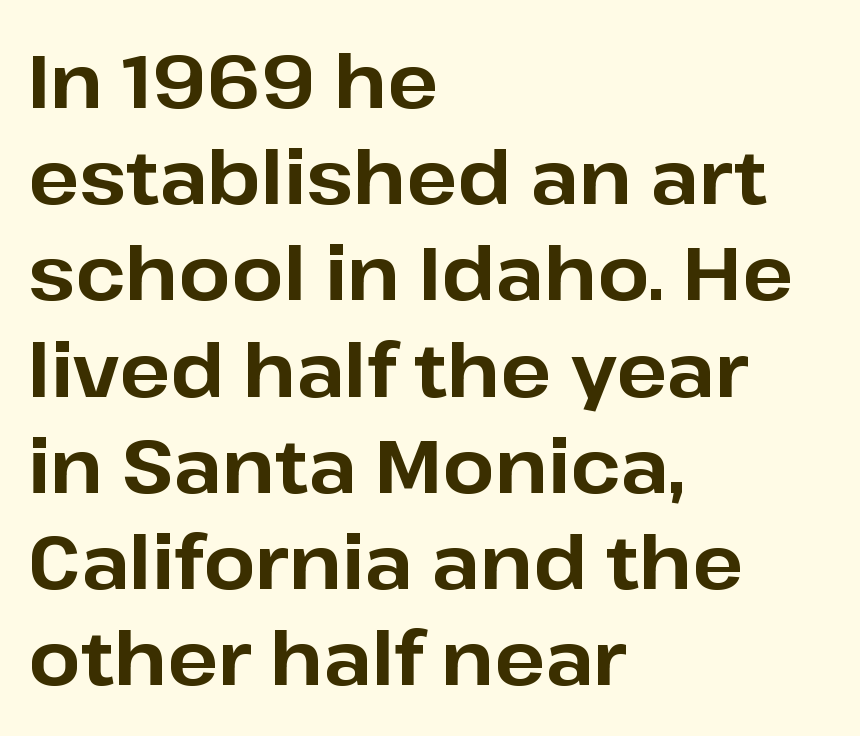
{"serif": "no", "italic": "no", "bold": "yes", "weight": "bold", "width": "normal", "stroke_contrast": "low", "x_height": "medium", "monospaced": "no", "underline": "no", "align": "left", "line_spacing": "normal", "line_spacing_ratio": 1.3, "letter_spacing": "normal", "letter_spacing_em": 0.0, "glyph_px": 74}
